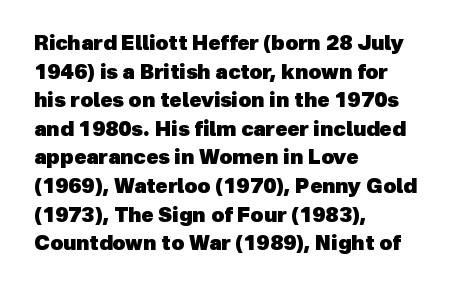
Q: Is the text bold? A: Yes.
Q: Is the text underlined? A: No.
Q: How is the paragraph aligned? A: Left-aligned.
Q: Is the spacing between letters normal or unusually wide? A: Normal.
Q: Is the spacing between lines tight, normal or loose? A: Normal.
